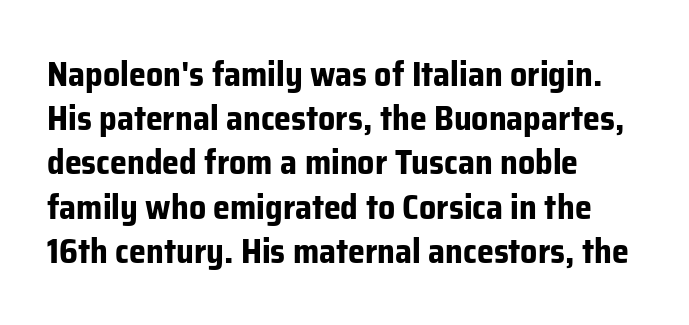
The image shows 34 px bold sans-serif type, upright; set left-aligned, normal line spacing (1.3x), normal letter spacing, not underlined; low stroke contrast and a medium x-height.
